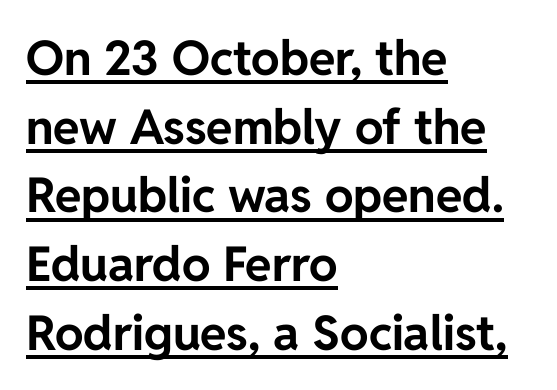
Q: Is the text bold? A: Yes.
Q: Is the text italic (slanted)? A: No, it is upright.
Q: Is the typeface a serif or a sans-serif typeface? A: Sans-serif.
Q: Is the text underlined? A: Yes.
Q: How is the paragraph aligned? A: Left-aligned.
Q: Is the spacing between letters normal or unusually wide? A: Normal.
Q: Is the spacing between lines tight, normal or loose? A: Normal.
Q: Width (condensed, normal, or wide)? A: Normal.
Q: Stroke contrast? A: Low.
Q: x-height? A: Medium.
Q: Monospaced? A: No.
